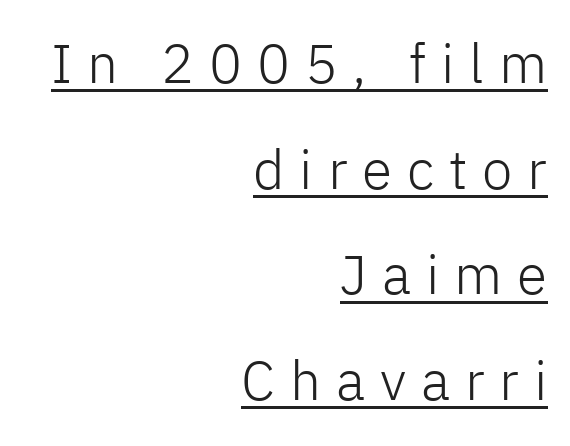
The image shows 55 px light sans-serif type, upright; set right-aligned, loose line spacing (1.92x), unusually wide letter spacing (+0.27 em), underlined; low stroke contrast and a medium x-height.
